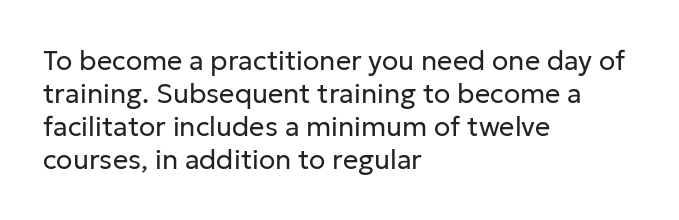
Q: Is the text bold? A: No.
Q: Is the text italic (slanted)? A: No, it is upright.
Q: Is the text underlined? A: No.
Q: How is the paragraph aligned? A: Left-aligned.
Q: Is the spacing between letters normal or unusually wide? A: Normal.
